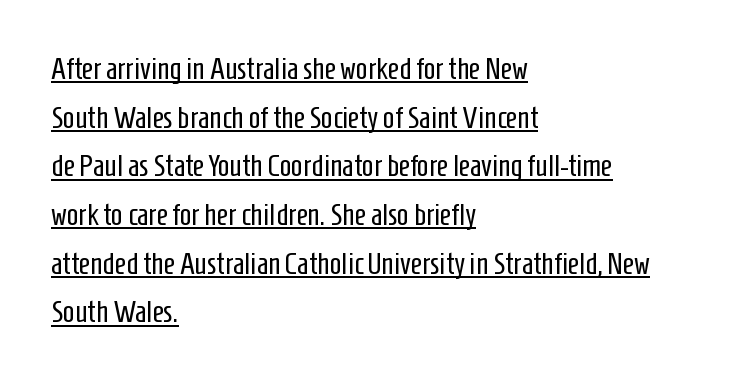
Q: Is the text bold? A: No.
Q: Is the text italic (slanted)? A: No, it is upright.
Q: Is the typeface a serif or a sans-serif typeface? A: Sans-serif.
Q: Is the text underlined? A: Yes.
Q: How is the paragraph aligned? A: Left-aligned.
Q: Is the spacing between letters normal or unusually wide? A: Normal.
Q: Is the spacing between lines tight, normal or loose? A: Normal.
Q: Width (condensed, normal, or wide)? A: Condensed.
Q: Stroke contrast? A: Low.
Q: x-height? A: Medium.
Q: Monospaced? A: No.
